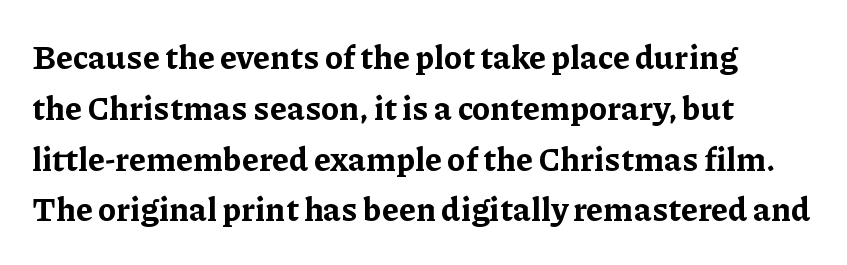
{"serif": "yes", "italic": "no", "bold": "yes", "weight": "bold", "width": "normal", "stroke_contrast": "low", "x_height": "medium", "monospaced": "no", "underline": "no", "align": "left", "line_spacing": "normal", "line_spacing_ratio": 1.54, "letter_spacing": "normal", "letter_spacing_em": 0.0, "glyph_px": 33}
